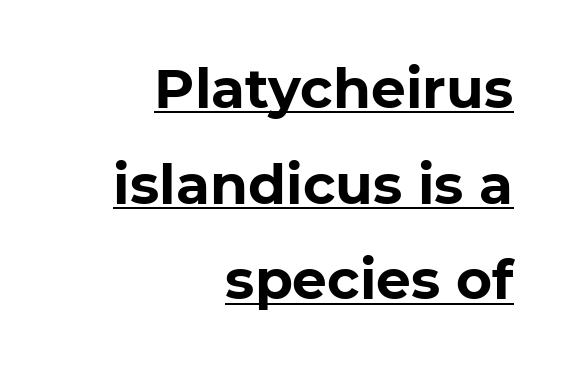
The image shows 55 px bold sans-serif type; set right-aligned, line spacing 1.74x, normal letter spacing, underlined; low stroke contrast and a medium x-height.
